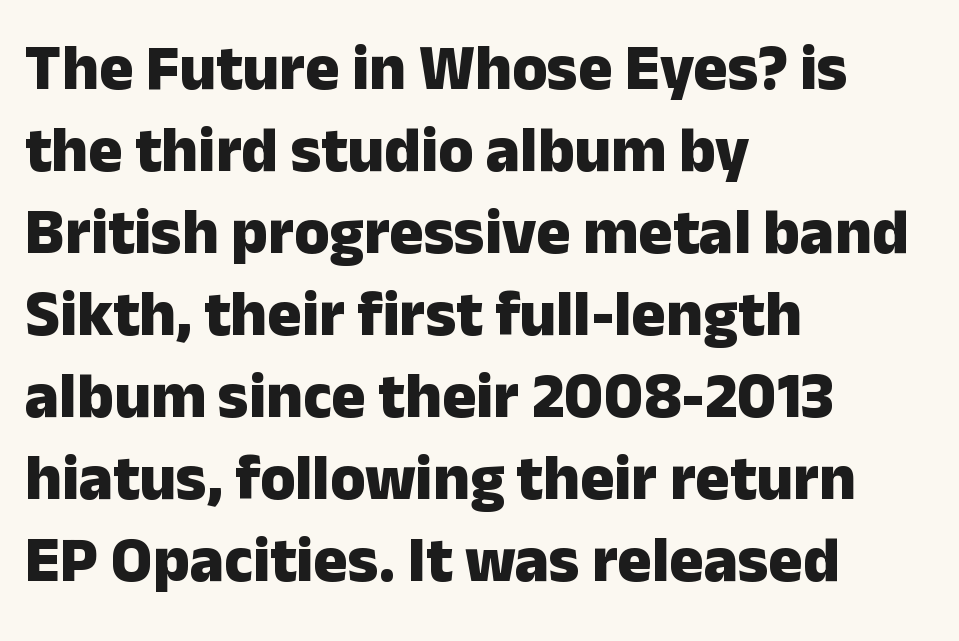
Q: Is the text bold? A: Yes.
Q: Is the text italic (slanted)? A: No, it is upright.
Q: Is the typeface a serif or a sans-serif typeface? A: Sans-serif.
Q: Is the text underlined? A: No.
Q: How is the paragraph aligned? A: Left-aligned.
Q: Is the spacing between letters normal or unusually wide? A: Normal.
Q: Is the spacing between lines tight, normal or loose? A: Normal.
Q: Width (condensed, normal, or wide)? A: Normal.
Q: Stroke contrast? A: Low.
Q: x-height? A: Medium.
Q: Monospaced? A: No.
